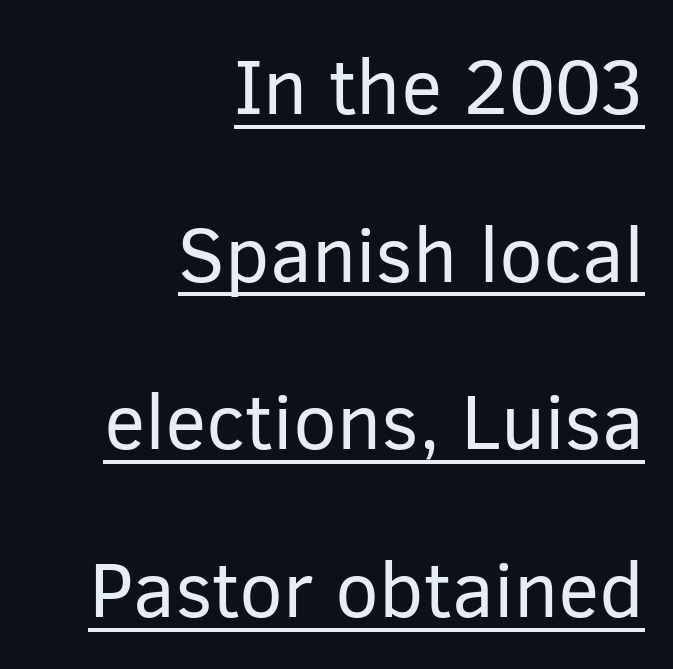
The typography opts for an upright posture over an oblique one. The face used here is proportionally spaced, like ordinary book or web type. The line-height multiplier appears high, well above default. The lines in this sample share a right terminus and differ only in where they begin. These lines keep a tight, regular rhythm from letter to letter. Has an underline been added? It has.
